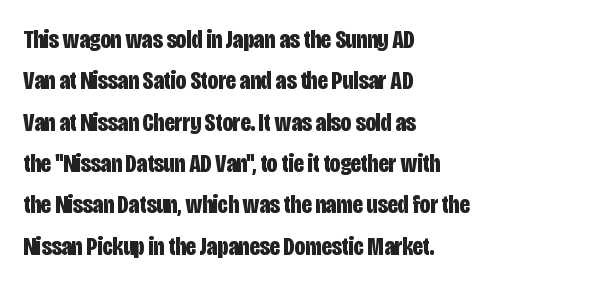
Q: Is the text bold? A: Yes.
Q: Is the text italic (slanted)? A: No, it is upright.
Q: Is the text underlined? A: No.
Q: How is the paragraph aligned? A: Left-aligned.
Q: Is the spacing between letters normal or unusually wide? A: Normal.
Q: Is the spacing between lines tight, normal or loose? A: Normal.
